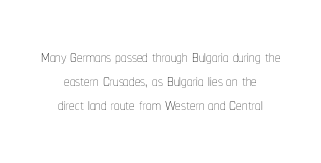
Tracking here is standard; glyphs follow each other at the usual distance. Weight class: somewhere from thin through regular. In terms of leading, this rendering errs on the cramped side. The setting favours the middle, as headings and verse often do.
